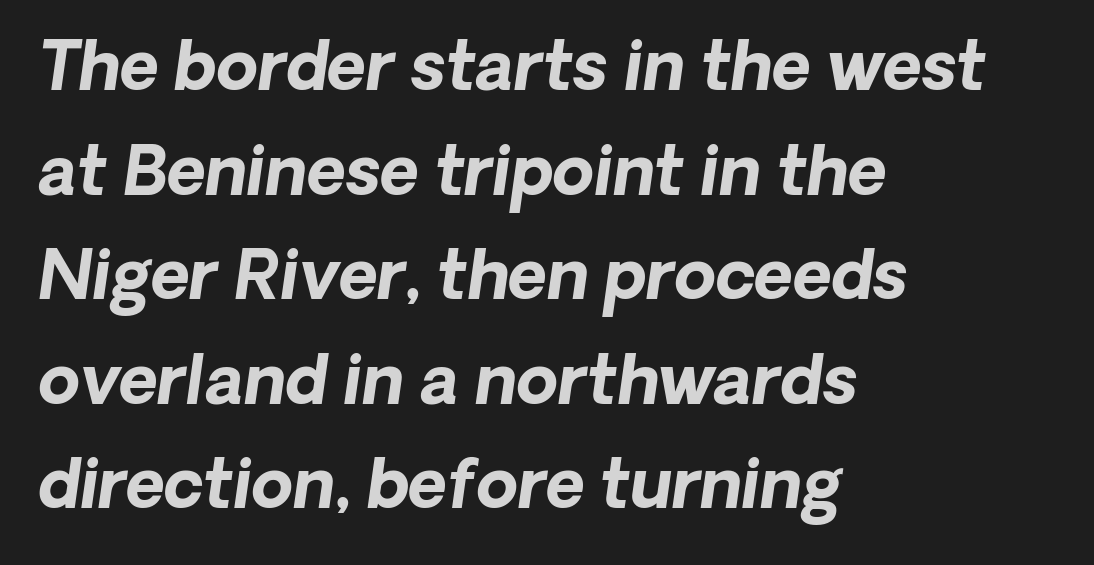
Does the weight exceed regular? Yes, all the way to bold. Observe the ordinary spacing: letters are neighbours, not strangers. Proportional: the letters do not fall into vertical columns. If you drew a line through each stem, it would be angled.
